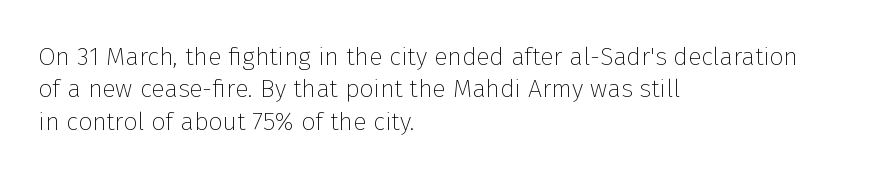
The words here are not underlined. Whoever set this chose a conventional vertical rhythm. Honestly, the letter spacing is just normal — you wouldn't notice it. Tall strokes in this sample are plumb rather than angled. Compared with a centered layout, this one pins lines to the left instead. The weight tops out at a normal text grade.
